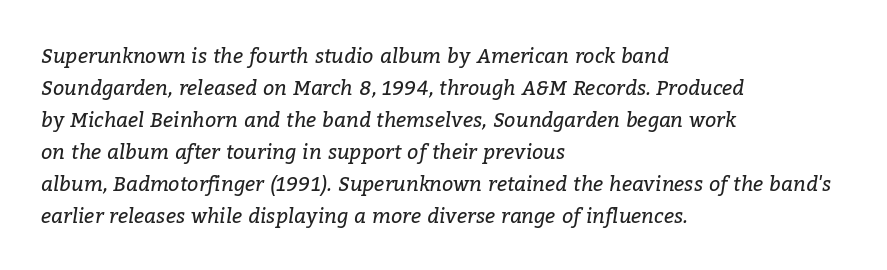
Does the lettering tilt? It does — this is italic. Quick note: interline space is typical. You could call the tracking neutral — neither tight nor loose. Descender tails drop into unmarked territory. Weight: in the light-to-regular range. Is the block centered? No — it sits flush against the left margin.
